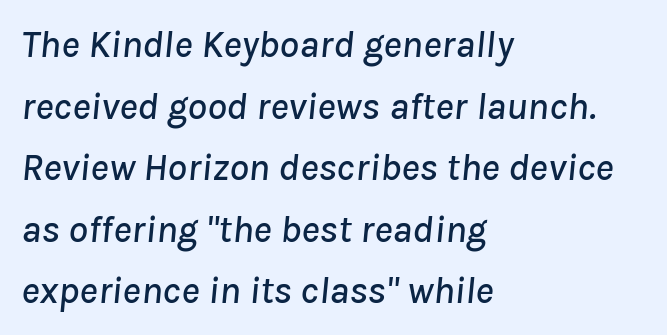
Q: Is the text italic (slanted)? A: Yes, it leans right by about 8 degrees.
Q: Is the text underlined? A: No.
Q: How is the paragraph aligned? A: Left-aligned.
Q: Is the spacing between letters normal or unusually wide? A: Normal.
Q: Is the spacing between lines tight, normal or loose? A: Normal.
Q: Width (condensed, normal, or wide)? A: Normal.
Q: Stroke contrast? A: Low.
Q: x-height? A: Medium.
Q: Monospaced? A: No.
